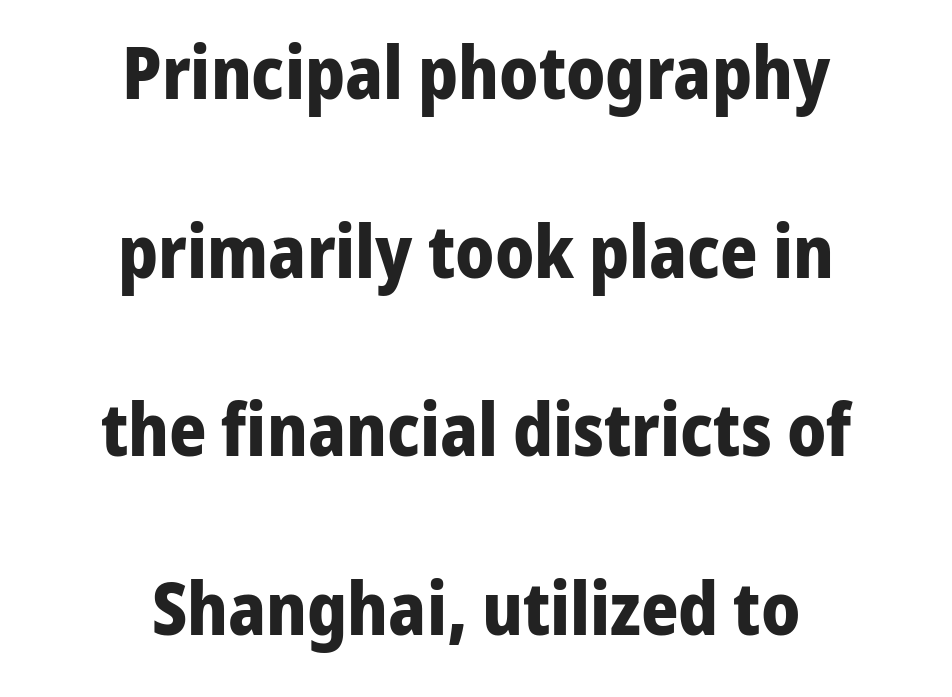
Q: Is the text bold? A: Yes.
Q: Is the text italic (slanted)? A: No, it is upright.
Q: Is the typeface a serif or a sans-serif typeface? A: Sans-serif.
Q: Is the text underlined? A: No.
Q: How is the paragraph aligned? A: Centered.
Q: Is the spacing between letters normal or unusually wide? A: Normal.
Q: Is the spacing between lines tight, normal or loose? A: Loose.
Q: Width (condensed, normal, or wide)? A: Normal.
Q: Stroke contrast? A: Low.
Q: x-height? A: Medium.
Q: Monospaced? A: No.
